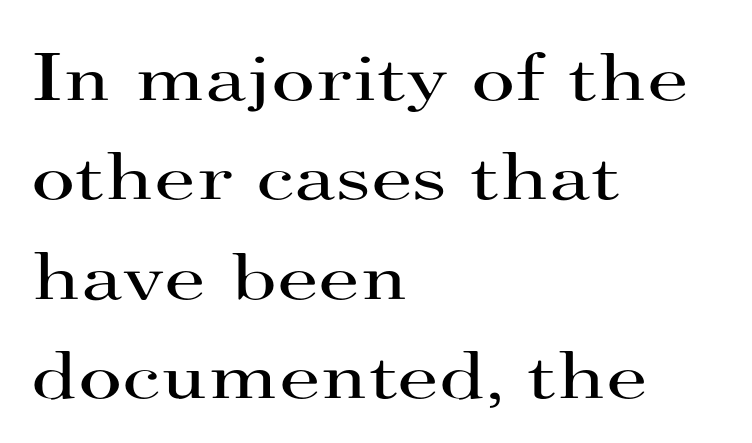
Q: Is the text bold? A: No.
Q: Is the text italic (slanted)? A: No, it is upright.
Q: Is the typeface a serif or a sans-serif typeface? A: Serif.
Q: Is the text underlined? A: No.
Q: How is the paragraph aligned? A: Left-aligned.
Q: Is the spacing between letters normal or unusually wide? A: Normal.
Q: Is the spacing between lines tight, normal or loose? A: Normal.
Q: Width (condensed, normal, or wide)? A: Wide.
Q: Stroke contrast? A: High.
Q: x-height? A: Small.
Q: Monospaced? A: No.
